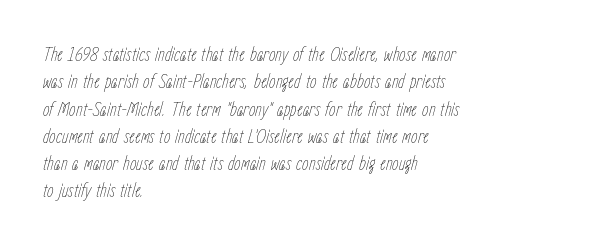
{"italic": "yes", "lean": "right", "slant_degrees": 15, "bold": "no", "underline": "no", "align": "left", "line_spacing": "normal", "line_spacing_ratio": 1.3, "letter_spacing": "normal", "letter_spacing_em": 0.0, "glyph_px": 21}
